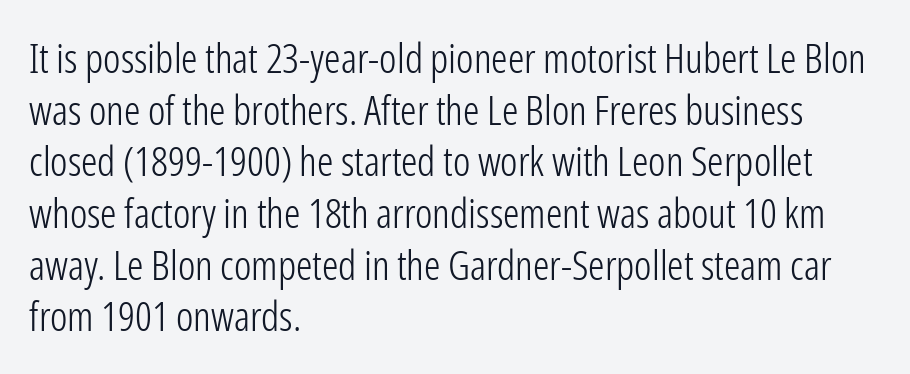
Q: Is the text bold? A: No.
Q: Is the text italic (slanted)? A: No, it is upright.
Q: Is the typeface a serif or a sans-serif typeface? A: Sans-serif.
Q: Is the text underlined? A: No.
Q: How is the paragraph aligned? A: Left-aligned.
Q: Is the spacing between letters normal or unusually wide? A: Normal.
Q: Is the spacing between lines tight, normal or loose? A: Normal.
Q: Width (condensed, normal, or wide)? A: Condensed.
Q: Stroke contrast? A: Low.
Q: x-height? A: Medium.
Q: Monospaced? A: No.
